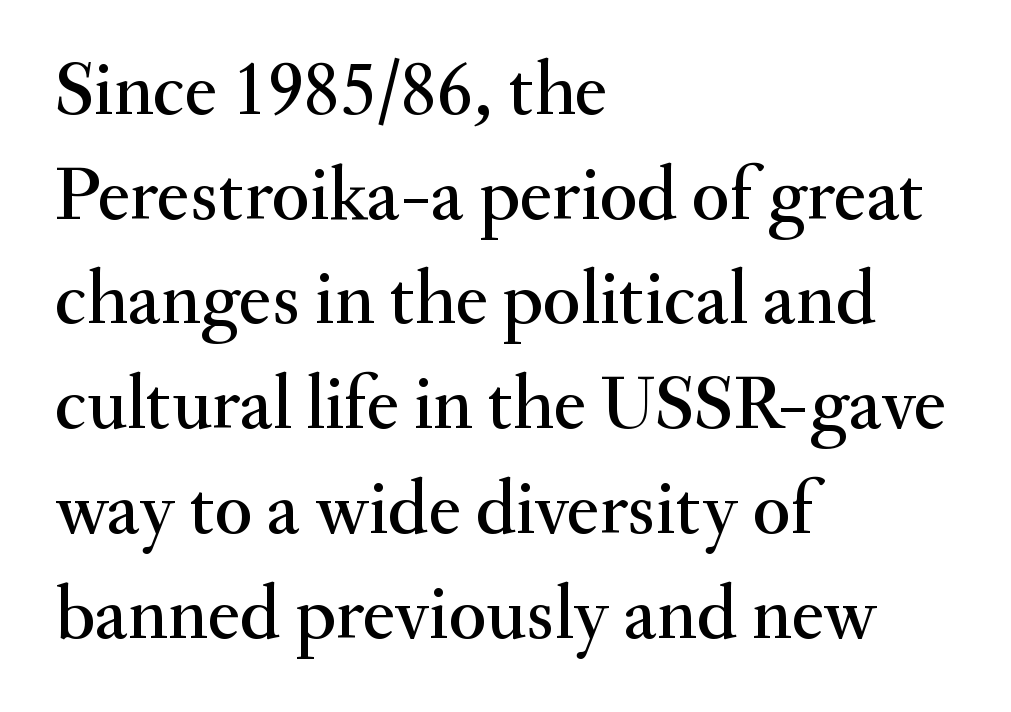
The image shows 77 px serif type, upright; set left-aligned, normal line spacing (1.36x), normal letter spacing, not underlined; medium stroke contrast and a small x-height.
